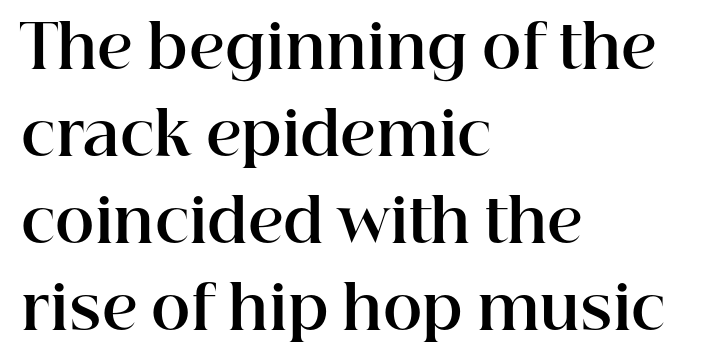
The image shows 60 px bold serif type, upright; set left-aligned, normal line spacing (1.45x), normal letter spacing, not underlined; high stroke contrast and a medium x-height.
